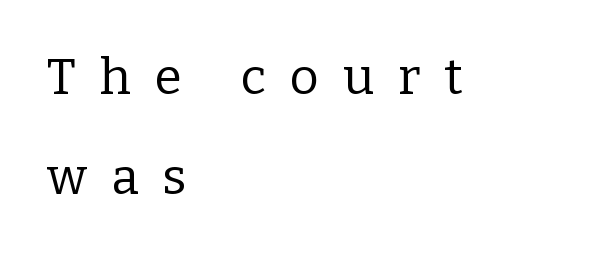
{"serif": "yes", "italic": "no", "bold": "no", "weight": "regular", "width": "normal", "stroke_contrast": "low", "x_height": "medium", "monospaced": "no", "underline": "no", "align": "left", "line_spacing": "loose", "line_spacing_ratio": 2.0, "letter_spacing": "wide", "letter_spacing_em": 0.48, "glyph_px": 50}
